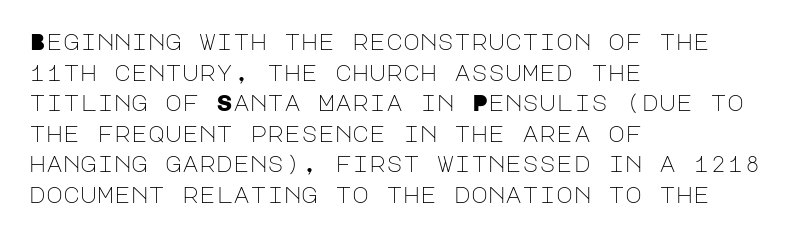
The image shows 23 px text type, upright; set left-aligned, normal line spacing (1.33x), normal letter spacing, not underlined.
